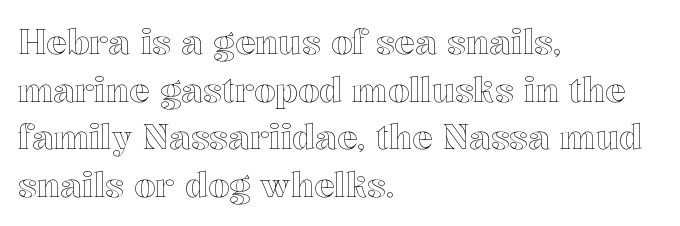
Q: Is the text italic (slanted)? A: No, it is upright.
Q: Is the text underlined? A: No.
Q: How is the paragraph aligned? A: Left-aligned.
Q: Is the spacing between letters normal or unusually wide? A: Normal.
Q: Is the spacing between lines tight, normal or loose? A: Normal.
Q: Width (condensed, normal, or wide)? A: Normal.
Q: x-height? A: Medium.
Q: Monospaced? A: No.
